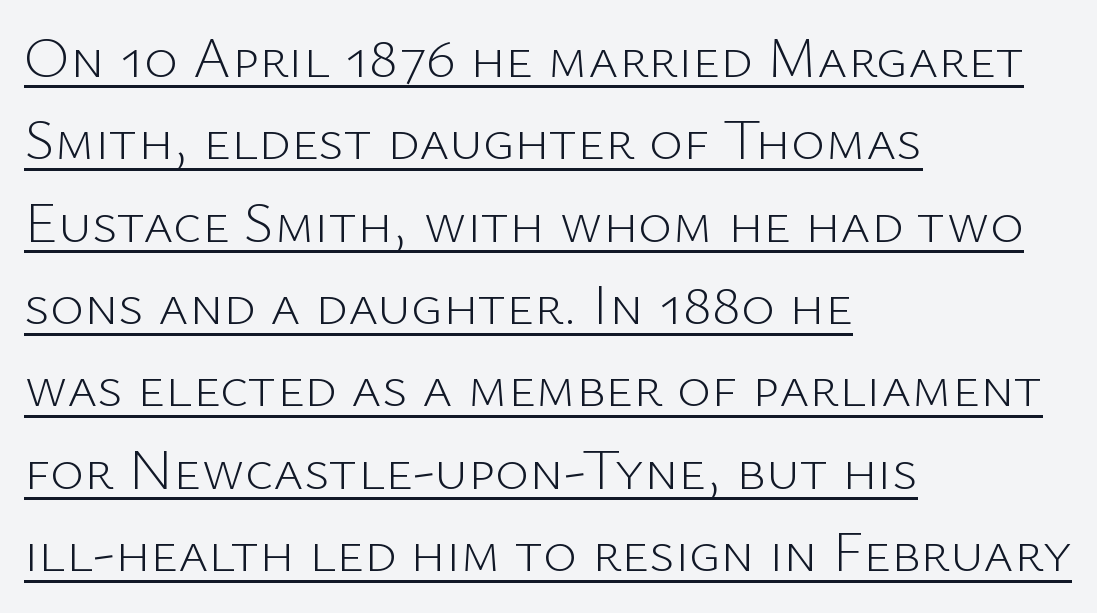
Quick note: not italic, upright. The letters look calm and open, with moderate or lighter stems. All the whitespace from short lines collects on the right. Descenders here cross a horizontal rule under the line. Regarding serifs, this sample does without them. The letters advance in unequal steps, a hallmark of proportional type.
